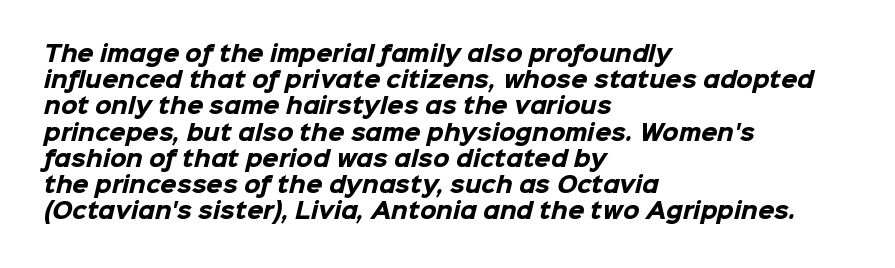
In CSS terms this would be text-align: left. Here the glyphs are tracked normally, forming tight word shapes. The zone under the glyphs is completely vacant. How would I describe the line gaps? Plain and ordinary. On the weight axis this lands at bold, roughly 700.
